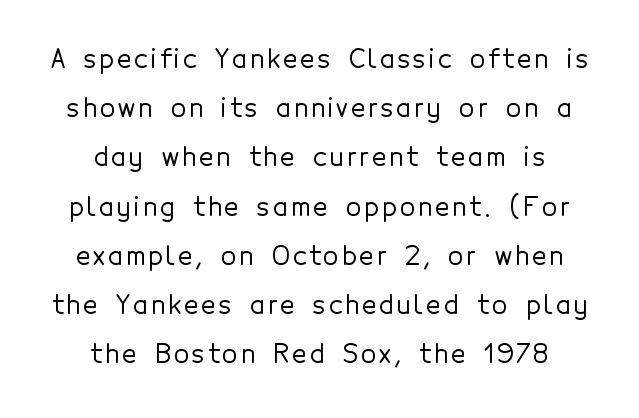
{"italic": "no", "underline": "no", "align": "center", "line_spacing": "loose", "line_spacing_ratio": 1.97, "glyph_px": 25}
